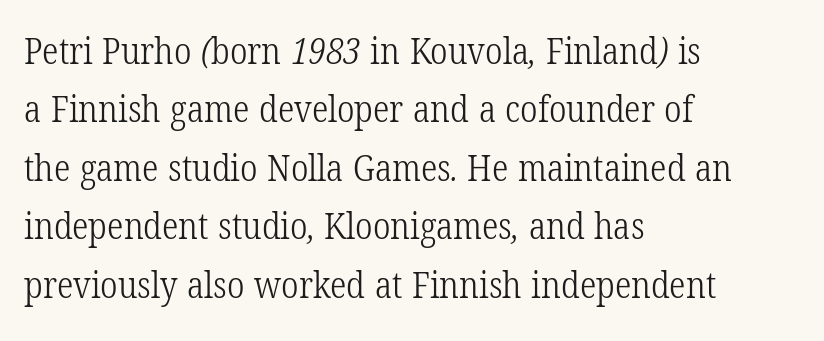
Q: Is the text bold? A: No.
Q: Is the typeface a serif or a sans-serif typeface? A: Serif.
Q: Is the text underlined? A: No.
Q: How is the paragraph aligned? A: Left-aligned.
Q: Is the spacing between letters normal or unusually wide? A: Normal.
Q: Is the spacing between lines tight, normal or loose? A: Normal.
Q: Width (condensed, normal, or wide)? A: Condensed.
Q: Stroke contrast? A: Low.
Q: x-height? A: Medium.
Q: Monospaced? A: No.
